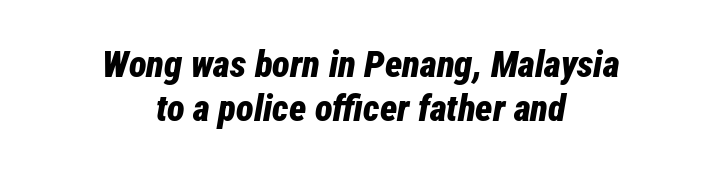
The image shows 37 px bold, condensed type, italic (leaning right); set centered, line spacing 1.2x, normal letter spacing, not underlined; low stroke contrast and a medium x-height.
